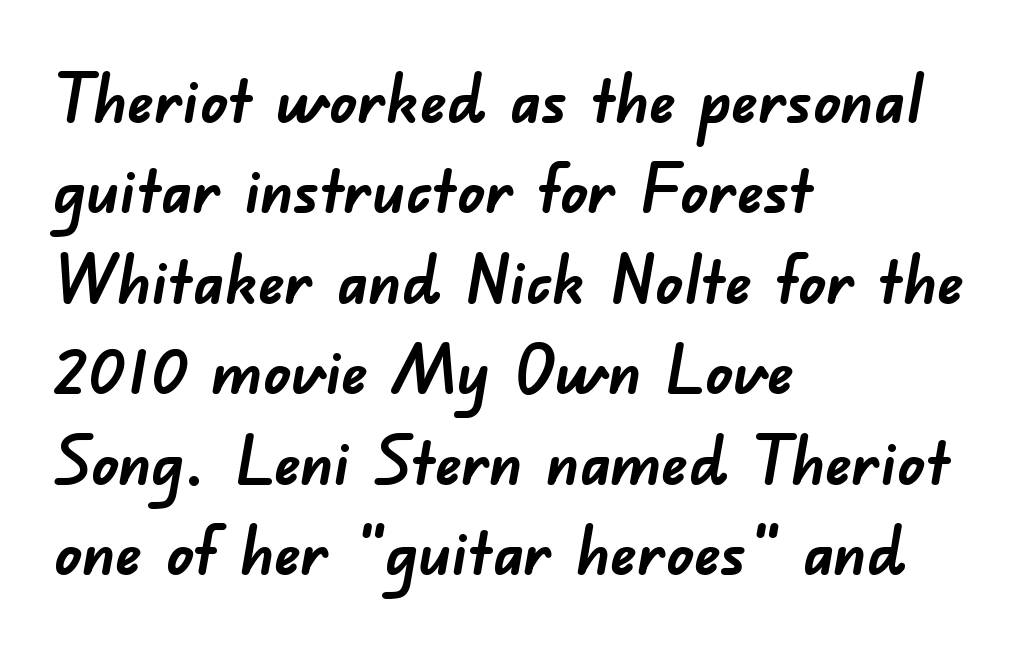
{"serif": "no", "bold": "yes", "weight": "semibold", "width": "normal", "stroke_contrast": "low", "x_height": "small", "monospaced": "no", "underline": "no", "align": "left", "line_spacing": "normal", "line_spacing_ratio": 1.37, "letter_spacing": "normal", "letter_spacing_em": 0.0, "glyph_px": 66}
